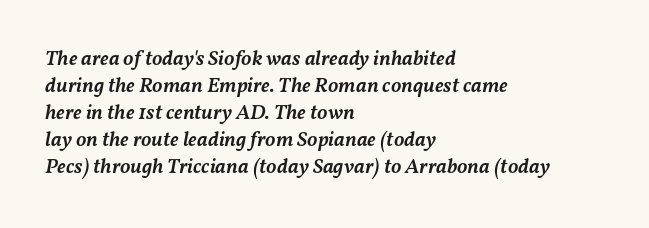
Q: Is the text bold? A: Semi-bold.
Q: Is the text italic (slanted)? A: Yes, it leans right by about 11 degrees.
Q: Is the text underlined? A: No.
Q: How is the paragraph aligned? A: Left-aligned.
Q: Is the spacing between letters normal or unusually wide? A: Normal.
Q: Is the spacing between lines tight, normal or loose? A: Normal.
